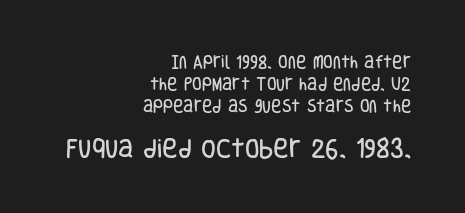
Caption: upper text group reduced, lower text group enlarged. Does extra space separate the letters? No, they use regular spacing. Bare-footed words on every line. This block has exactly the height ordinary leading produces.
